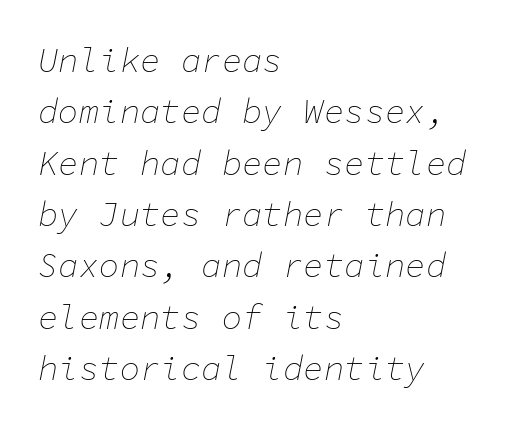
Regarding leading, the lines here are spaced in the standard way. Tall strokes in this sample are angled rather than plumb. The string is rendered with underlining switched off. The horizontal fit of the characters is conventional and even. Every character here occupies the same horizontal width, giving the sample a typewriter-like rhythm. Line beginnings align vertically; line endings do not.
